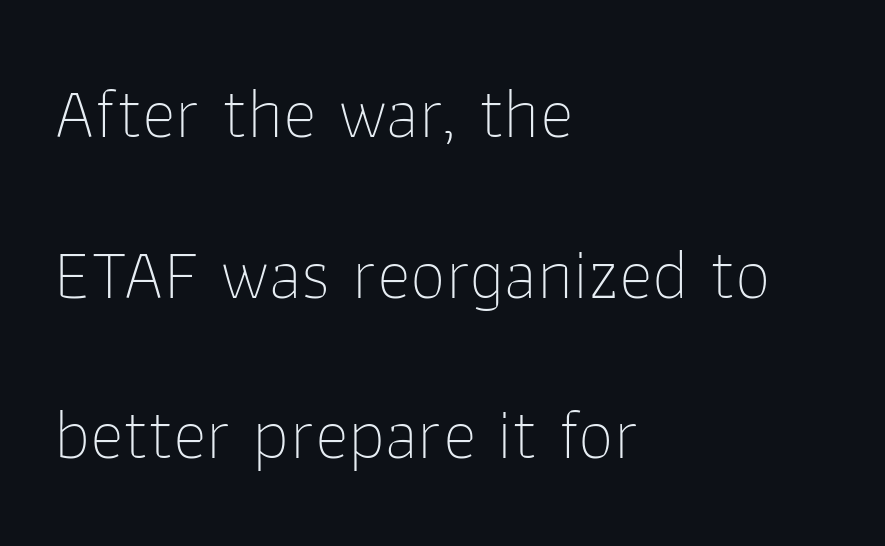
The image shows 72 px thin sans-serif type, upright; set left-aligned, loose line spacing (2.23x), normal letter spacing, not underlined; low stroke contrast and a medium x-height.
